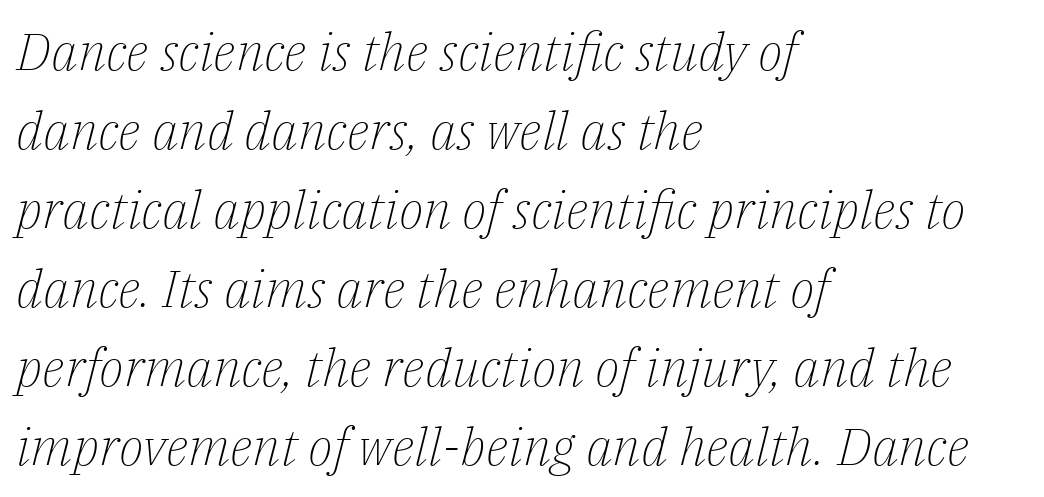
Q: Is the text bold? A: No.
Q: Is the text italic (slanted)? A: Yes, it leans right by about 14 degrees.
Q: Is the typeface a serif or a sans-serif typeface? A: Serif.
Q: Is the text underlined? A: No.
Q: How is the paragraph aligned? A: Left-aligned.
Q: Is the spacing between letters normal or unusually wide? A: Normal.
Q: Is the spacing between lines tight, normal or loose? A: Normal.
Q: Width (condensed, normal, or wide)? A: Normal.
Q: Stroke contrast? A: Low.
Q: x-height? A: Medium.
Q: Monospaced? A: No.
